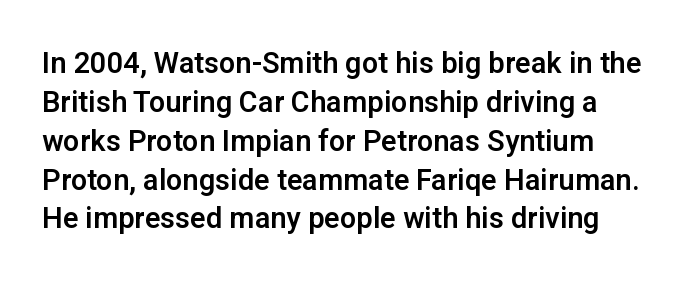
Quick note: not italic, upright. Caption: standard tracking, unaltered. Classification — sans serif. Leading matches the norm, producing a regular column.
